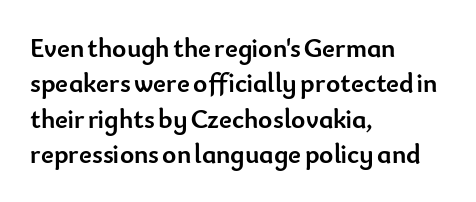
{"italic": "no", "bold": "yes", "underline": "no", "align": "left", "line_spacing": "normal", "line_spacing_ratio": 1.31, "letter_spacing": "normal", "letter_spacing_em": 0.0, "glyph_px": 27}
